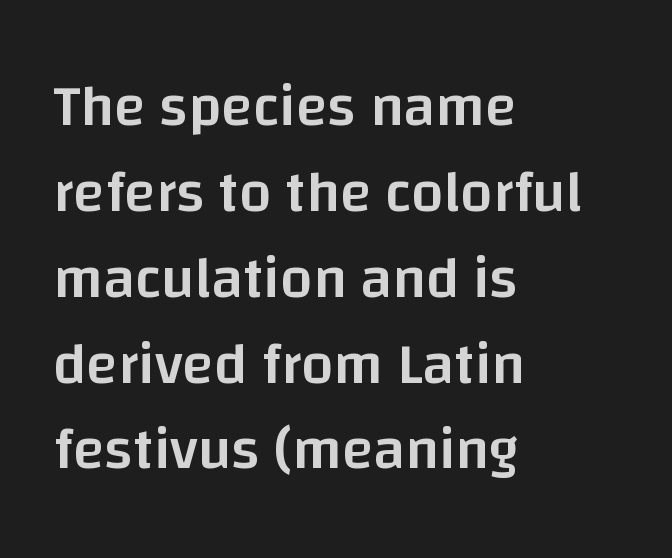
Q: Is the text bold? A: Semi-bold.
Q: Is the text italic (slanted)? A: No, it is upright.
Q: Is the typeface a serif or a sans-serif typeface? A: Sans-serif.
Q: Is the text underlined? A: No.
Q: How is the paragraph aligned? A: Left-aligned.
Q: Is the spacing between letters normal or unusually wide? A: Normal.
Q: Is the spacing between lines tight, normal or loose? A: Normal.
Q: Width (condensed, normal, or wide)? A: Normal.
Q: Stroke contrast? A: Low.
Q: x-height? A: Large.
Q: Monospaced? A: No.
